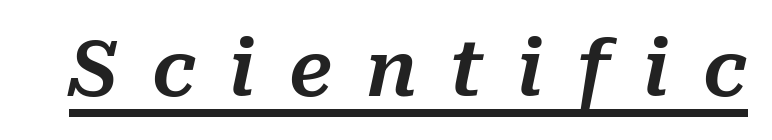
Designer's note — italics engaged. Every word sits above its own underline. This rendering widens character spacing well past its baseline value. The rendering uses natural spacing where letterforms have individual widths.
